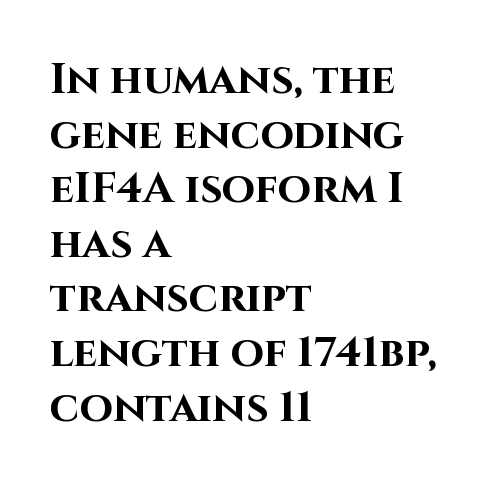
Q: Is the text bold? A: Yes.
Q: Is the text italic (slanted)? A: No, it is upright.
Q: Is the typeface a serif or a sans-serif typeface? A: Sans-serif.
Q: Is the text underlined? A: No.
Q: How is the paragraph aligned? A: Left-aligned.
Q: Is the spacing between letters normal or unusually wide? A: Normal.
Q: Is the spacing between lines tight, normal or loose? A: Normal.
Q: Width (condensed, normal, or wide)? A: Normal.
Q: Stroke contrast? A: High.
Q: x-height? A: Large.
Q: Monospaced? A: No.
